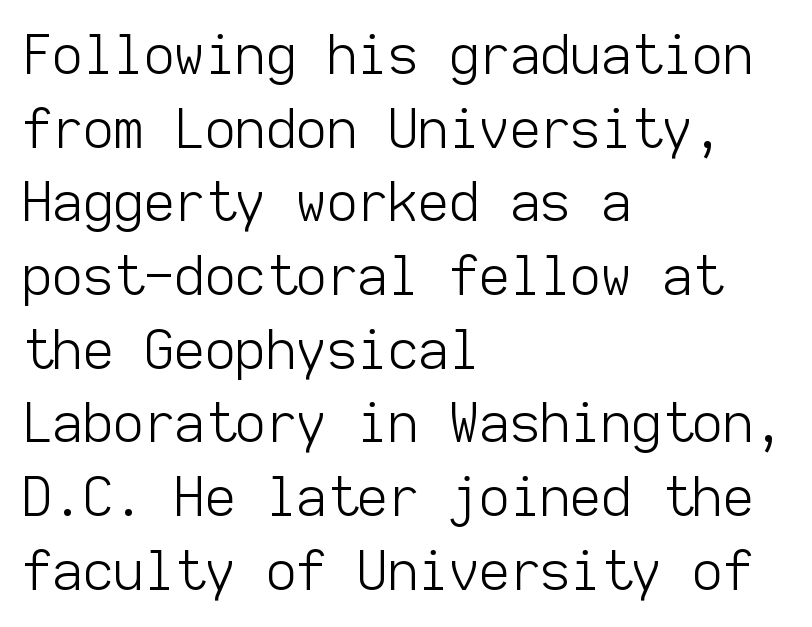
{"serif": "no", "italic": "no", "bold": "no", "weight": "light", "width": "normal", "stroke_contrast": "low", "x_height": "medium", "monospaced": "yes", "underline": "no", "align": "left", "line_spacing": "normal", "line_spacing_ratio": 1.39, "letter_spacing": "normal", "letter_spacing_em": 0.0, "glyph_px": 53}
